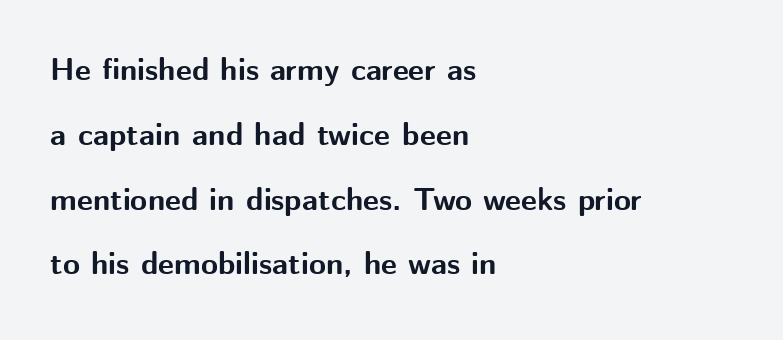
A great deal of white space separates one row of letters from the next. The sample has been set heavy, in full bold. The gap between lines stays unmarked. A classic flush-left, rag-right setting is used for this passage. You can tell from the bare stems that sans-serif type was used.
